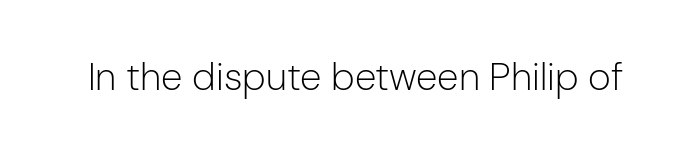
Q: Is the text bold? A: No.
Q: Is the text italic (slanted)? A: No, it is upright.
Q: Is the typeface a serif or a sans-serif typeface? A: Sans-serif.
Q: Is the text underlined? A: No.
Q: Is the spacing between letters normal or unusually wide? A: Normal.
Q: Width (condensed, normal, or wide)? A: Normal.
Q: Stroke contrast? A: Low.
Q: x-height? A: Medium.
Q: Monospaced? A: No.
